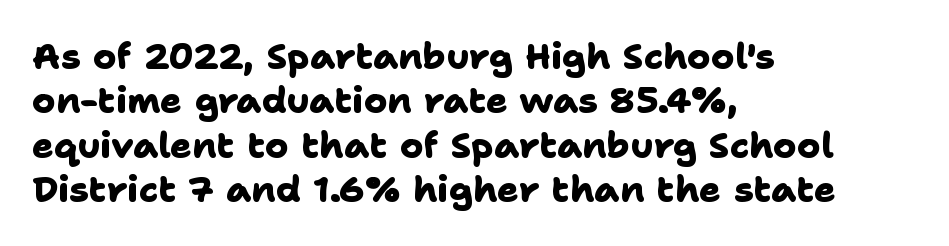
{"serif": "no", "bold": "yes", "weight": "heavy", "width": "normal", "stroke_contrast": "low", "x_height": "medium", "monospaced": "no", "underline": "no", "align": "left", "line_spacing_ratio": 1.23, "letter_spacing": "normal", "letter_spacing_em": 0.0, "glyph_px": 36}
